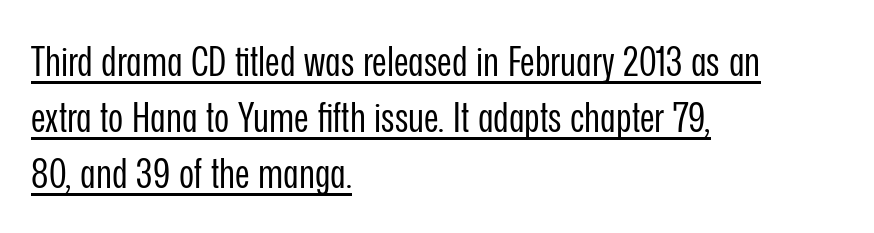
The image shows 41 px regular-weight, condensed sans-serif type, upright; set left-aligned, normal line spacing (1.36x), normal letter spacing, underlined; low stroke contrast and a medium x-height.
